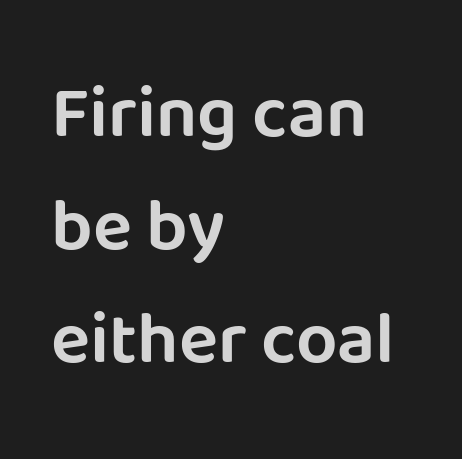
The passage shown is typeset with a sans-serif family. The space between consecutive lines is moderate. Does the lettering tilt? It doesn't — this is upright. Observe the ordinary spacing: letters are neighbours, not strangers. This sample has the flowing, uneven cadence of proportional lettering.
